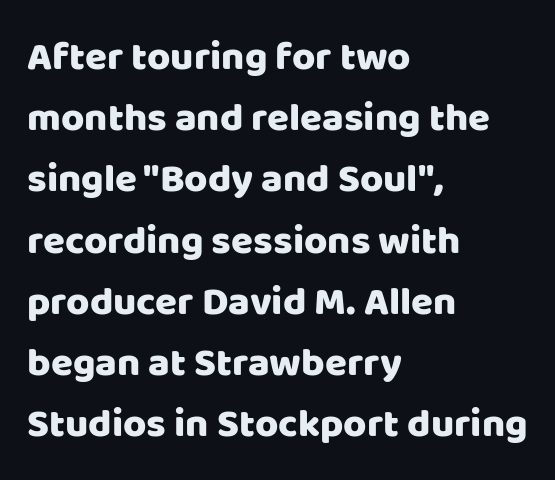
Q: Is the text italic (slanted)? A: No, it is upright.
Q: Is the typeface a serif or a sans-serif typeface? A: Sans-serif.
Q: Is the text underlined? A: No.
Q: How is the paragraph aligned? A: Left-aligned.
Q: Is the spacing between letters normal or unusually wide? A: Normal.
Q: Is the spacing between lines tight, normal or loose? A: Normal.
Q: Width (condensed, normal, or wide)? A: Normal.
Q: Stroke contrast? A: Low.
Q: x-height? A: Large.
Q: Monospaced? A: No.
